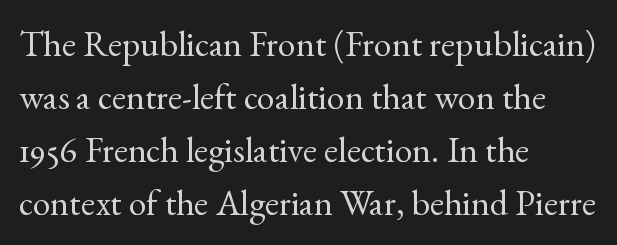
Q: Is the text bold? A: No.
Q: Is the text italic (slanted)? A: No, it is upright.
Q: Is the typeface a serif or a sans-serif typeface? A: Serif.
Q: Is the text underlined? A: No.
Q: How is the paragraph aligned? A: Left-aligned.
Q: Is the spacing between letters normal or unusually wide? A: Normal.
Q: Is the spacing between lines tight, normal or loose? A: Normal.
Q: Width (condensed, normal, or wide)? A: Normal.
Q: x-height? A: Small.
Q: Monospaced? A: No.
